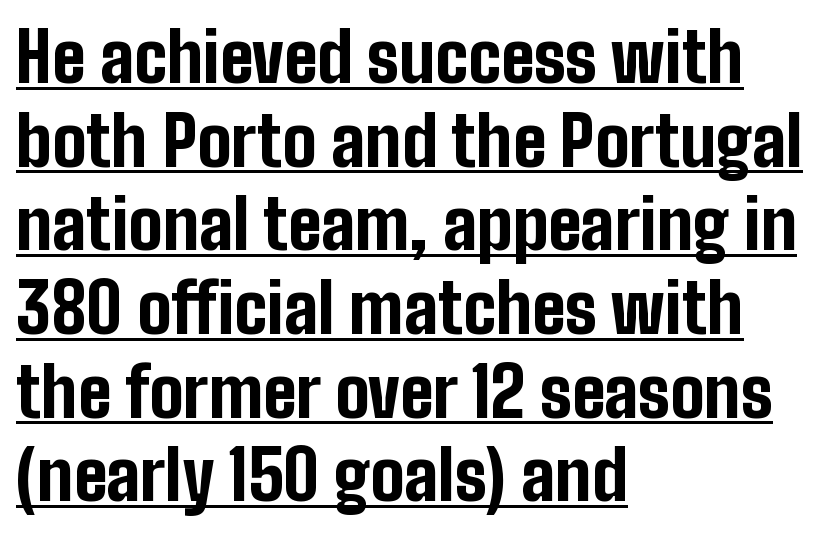
The image shows 68 px bold, condensed sans-serif type, upright; set left-aligned, line spacing 1.23x, normal letter spacing, underlined; low stroke contrast and a medium x-height.
